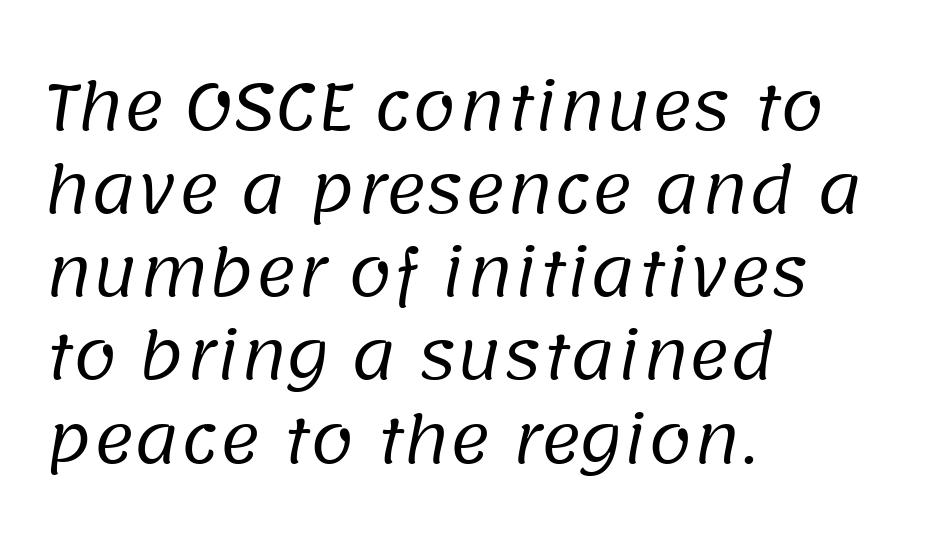
{"serif": "no", "bold": "no", "weight": "regular", "width": "normal", "stroke_contrast": "low", "x_height": "large", "monospaced": "no", "underline": "no", "align": "left", "line_spacing": "normal", "line_spacing_ratio": 1.32, "letter_spacing": "normal", "letter_spacing_em": 0.0, "glyph_px": 63}
